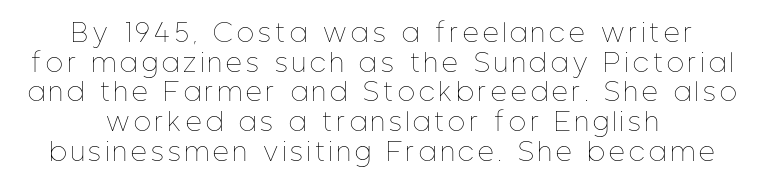
Q: Is the text bold? A: No.
Q: Is the text italic (slanted)? A: No, it is upright.
Q: Is the text underlined? A: No.
Q: How is the paragraph aligned? A: Centered.
